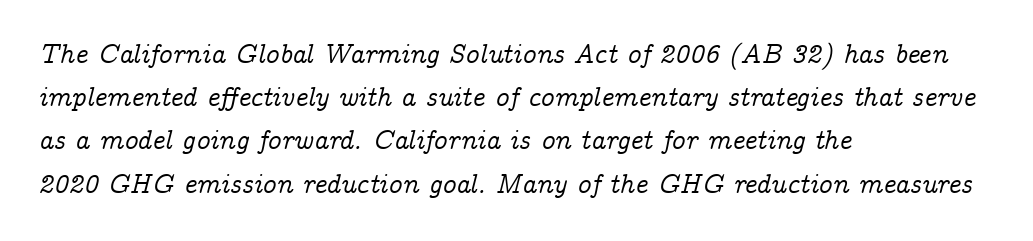
This sample keeps an unexceptional amount of space between lines. This sample is left-justified, so line endings fall wherever the words run out. An italicized treatment has been applied to the whole sample. Underline: absent. Tracking here is standard; glyphs follow each other at the usual distance.
